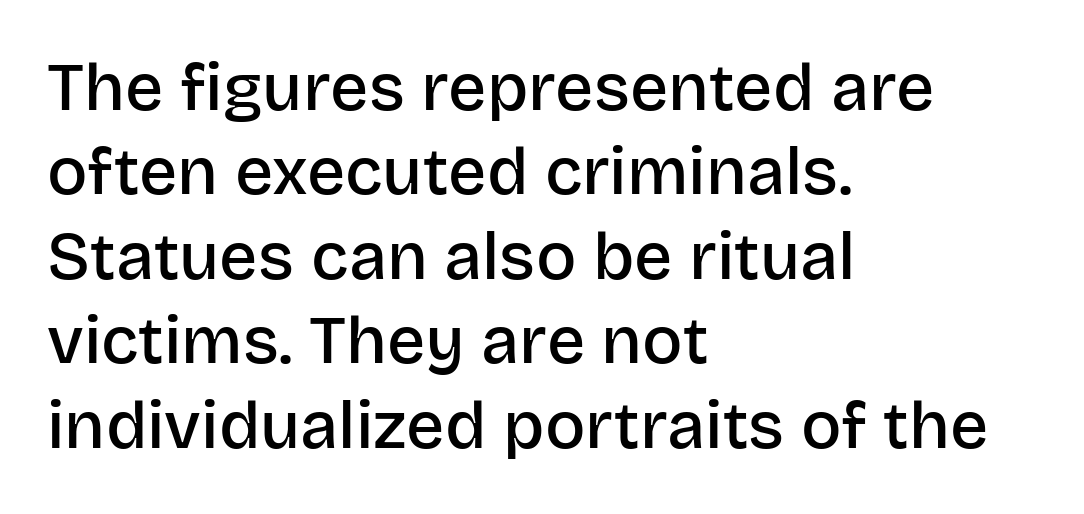
Visually the block forms a straight wall on the left and a jagged coastline on the right. To sum up the face: it is a sans, with no serifs. Check the space under the baseline: it is left empty. The passage shown is typed in a proportional face where columns would drift. If you measured baseline to baseline, you'd find a middling distance. This rendering leaves character spacing at its baseline value.
